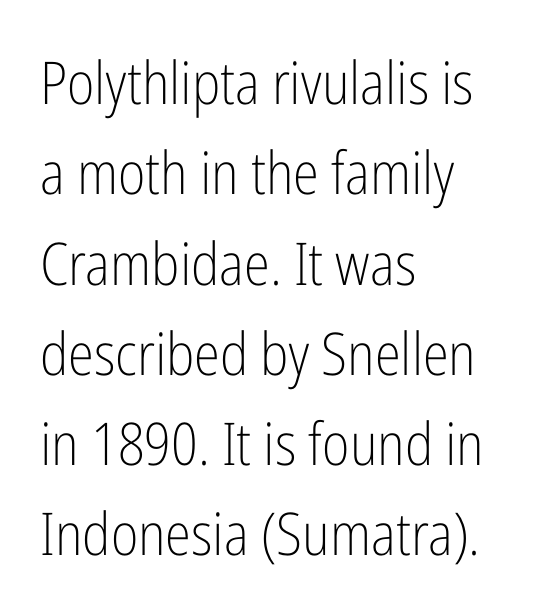
Spacing between characters is what you'd get straight out of the box. Bare-footed words on every line. Line spacing here is normal. Heft: none added — not bold. The passage is arranged the way most books set body copy — flush left.
